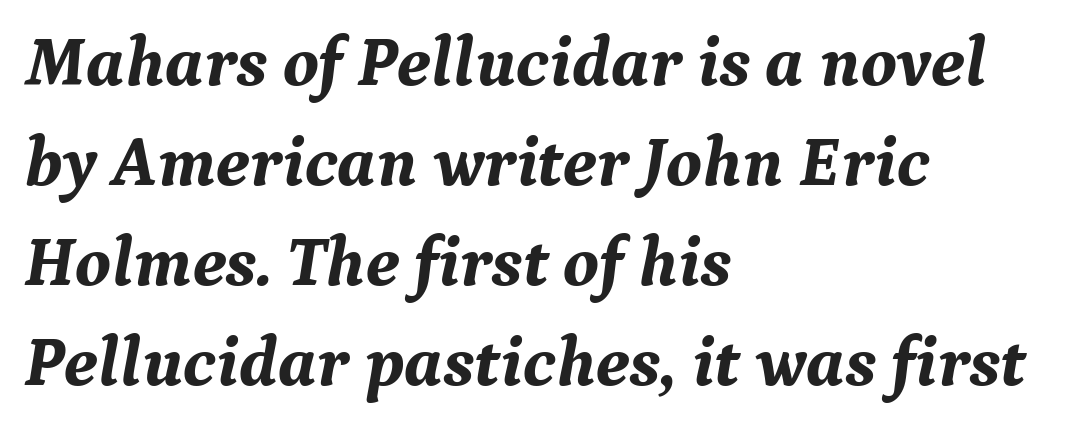
{"serif": "yes", "italic": "yes", "lean": "right", "slant_degrees": 9, "bold": "yes", "weight": "bold", "width": "normal", "stroke_contrast": "medium", "x_height": "medium", "monospaced": "no", "underline": "no", "align": "left", "line_spacing": "normal", "line_spacing_ratio": 1.41, "letter_spacing": "normal", "letter_spacing_em": 0.0, "glyph_px": 71}
